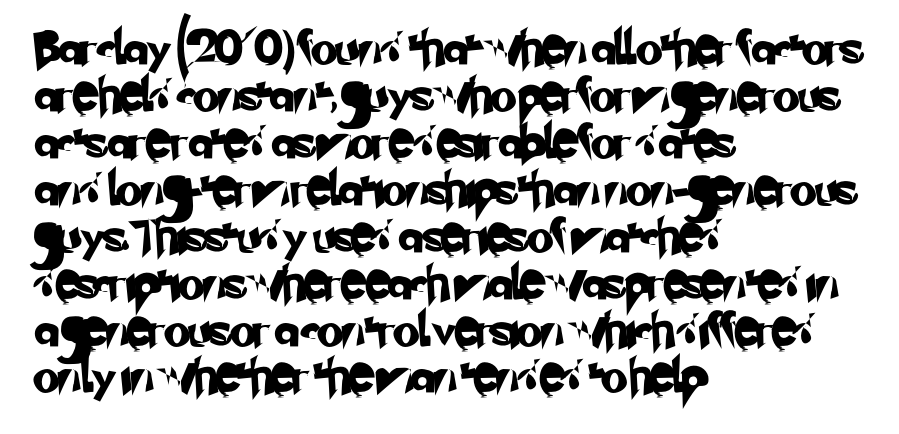
The image shows 34 px sans-serif type; set left-aligned, normal line spacing (1.38x), normal letter spacing, not underlined; low stroke contrast and a small x-height.
